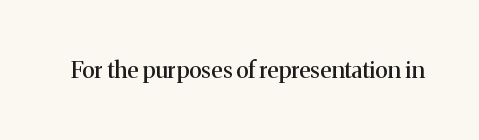
Each word holds together tightly as a unit, with standard inter-letter gaps. Posture: upright roman. The specimen omits any rule beneath the text block's lines.
